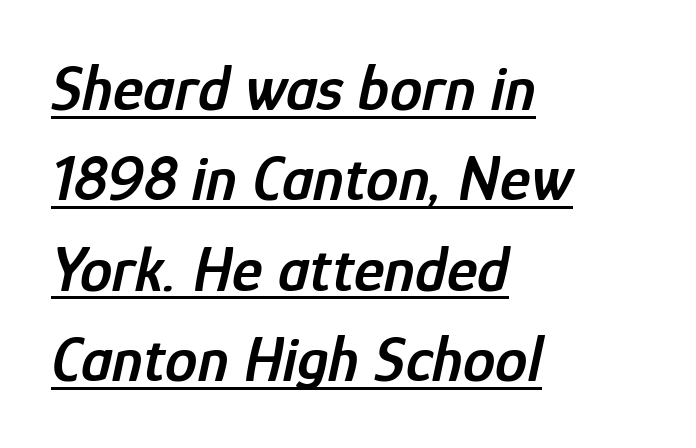
The image shows 65 px semibold, condensed type, italic (leaning right); set left-aligned, normal line spacing (1.39x), normal letter spacing, underlined; low stroke contrast and a medium x-height.
